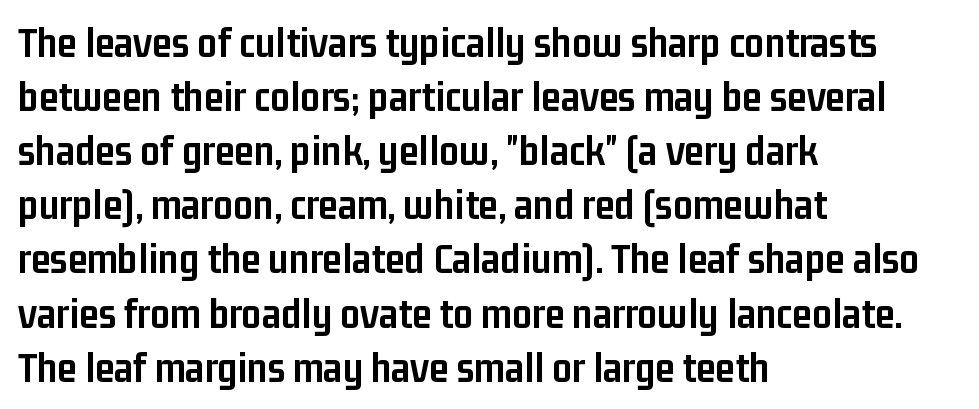
The image shows 44 px semibold, condensed sans-serif type, upright; set left-aligned, line spacing 1.23x, normal letter spacing, not underlined; low stroke contrast and a medium x-height.
